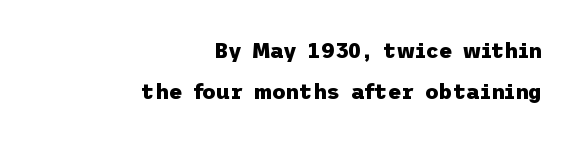
Characters follow at the spacing the type designer built in. The axis of the letterforms is exactly vertical. These lines are set flush right with a ragged left edge. Check under the words: just untouched page.
